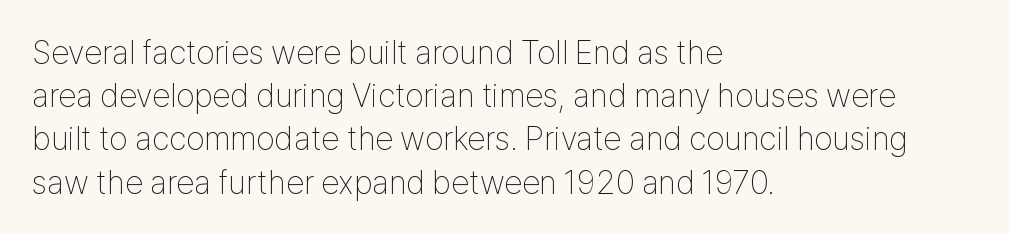
{"serif": "no", "italic": "no", "bold": "no", "weight": "thin", "width": "condensed", "stroke_contrast": "low", "x_height": "medium", "monospaced": "no", "underline": "no", "align": "left", "line_spacing": "normal", "line_spacing_ratio": 1.31, "letter_spacing": "normal", "letter_spacing_em": 0.0, "glyph_px": 33}
